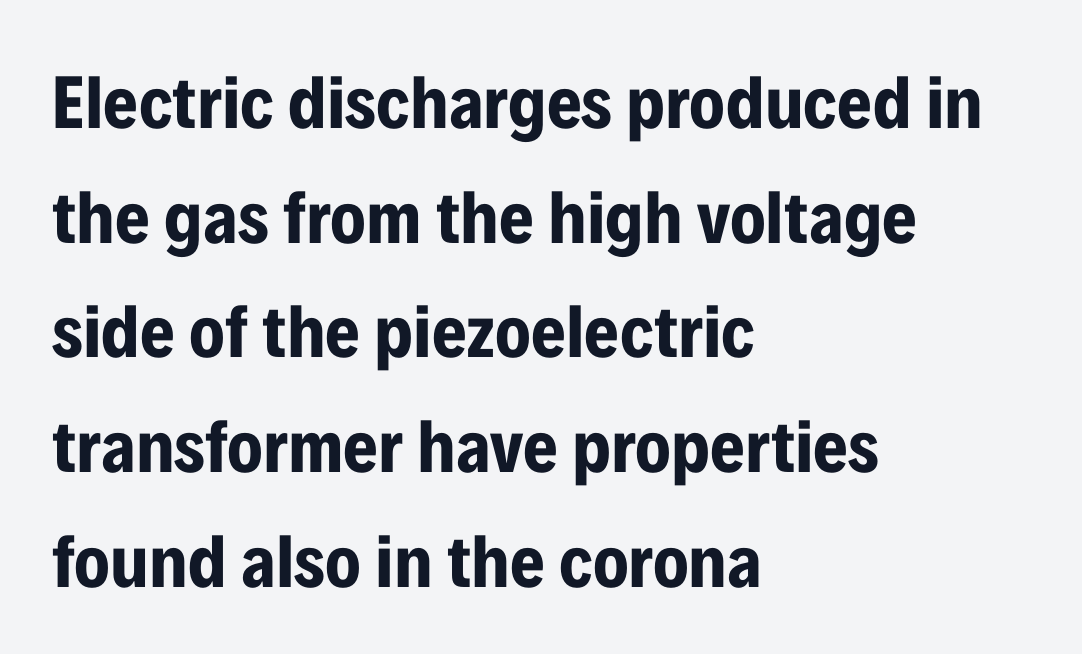
These lines sit exactly where default settings would place them. Short note: letters normally spaced. The axis of the letterforms is exactly vertical. These lines are rendered in a variable-pitch font. Decoration check: the copy has no underline. What weight is shown? A full bold with thick strokes.
